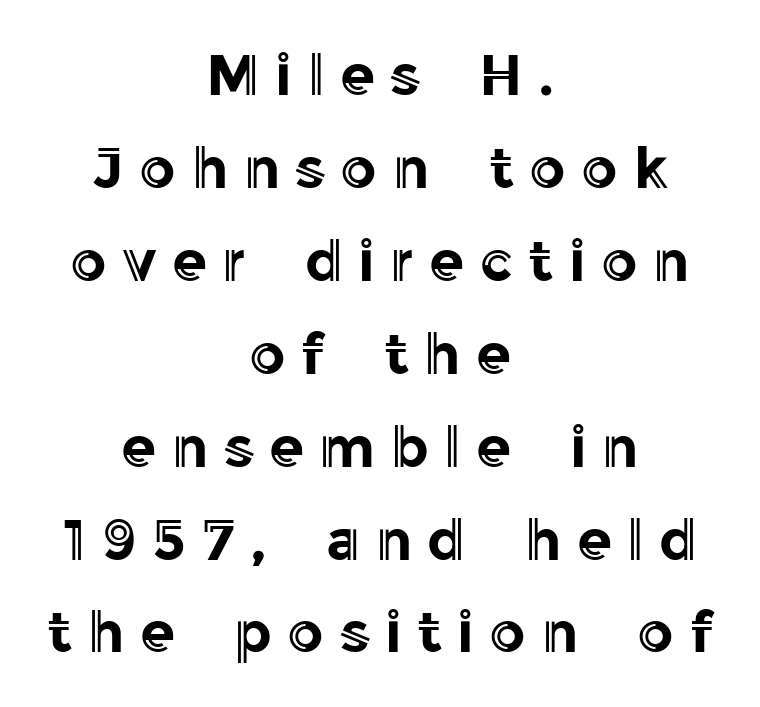
Q: Is the text italic (slanted)? A: No, it is upright.
Q: Is the text underlined? A: No.
Q: How is the paragraph aligned? A: Centered.
Q: Is the spacing between letters normal or unusually wide? A: Unusually wide.
Q: Is the spacing between lines tight, normal or loose? A: Normal.
Q: Width (condensed, normal, or wide)? A: Normal.
Q: x-height? A: Medium.
Q: Monospaced? A: No.
